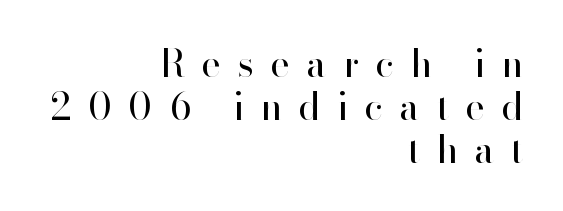
Q: Is the text bold? A: No.
Q: Is the text italic (slanted)? A: No, it is upright.
Q: Is the typeface a serif or a sans-serif typeface? A: Sans-serif.
Q: Is the text underlined? A: No.
Q: How is the paragraph aligned? A: Right-aligned.
Q: Is the spacing between letters normal or unusually wide? A: Unusually wide.
Q: Width (condensed, normal, or wide)? A: Normal.
Q: Stroke contrast? A: High.
Q: x-height? A: Small.
Q: Monospaced? A: No.
